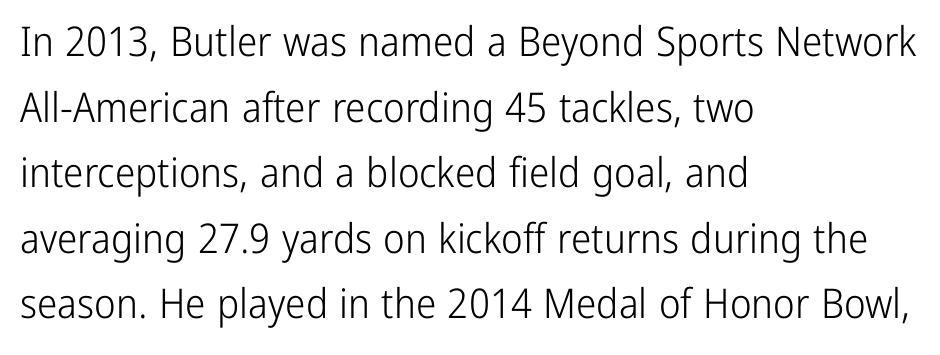
A classic flush-left, rag-right setting is used for this passage. You can tell it's not italic because the verticals are truly vertical. The type family on display is of the sans-serif kind. A normal amount of white space separates one row of letters from the next.
